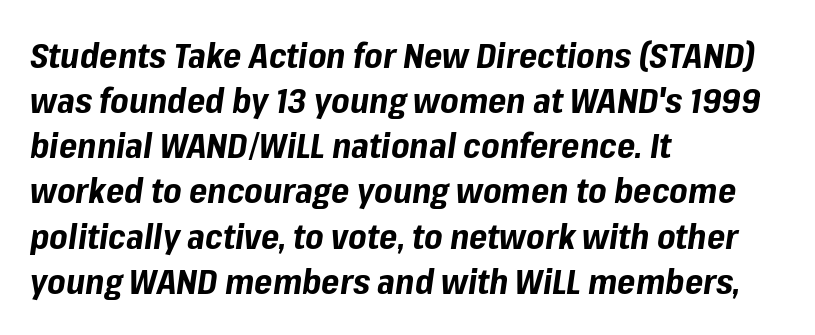
{"italic": "yes", "lean": "right", "slant_degrees": 8, "bold": "yes", "weight": "bold", "width": "normal", "stroke_contrast": "low", "x_height": "medium", "monospaced": "no", "underline": "no", "align": "left", "line_spacing": "normal", "line_spacing_ratio": 1.29, "letter_spacing": "normal", "letter_spacing_em": 0.0, "glyph_px": 35}
